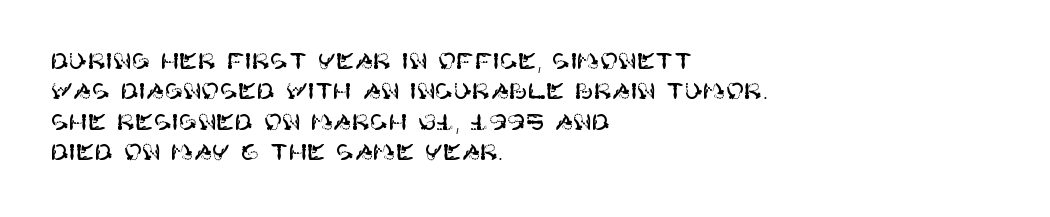
{"italic": "no", "underline": "no", "align": "left", "line_spacing": "normal", "line_spacing_ratio": 1.38, "letter_spacing": "normal", "letter_spacing_em": 0.0, "glyph_px": 22}
